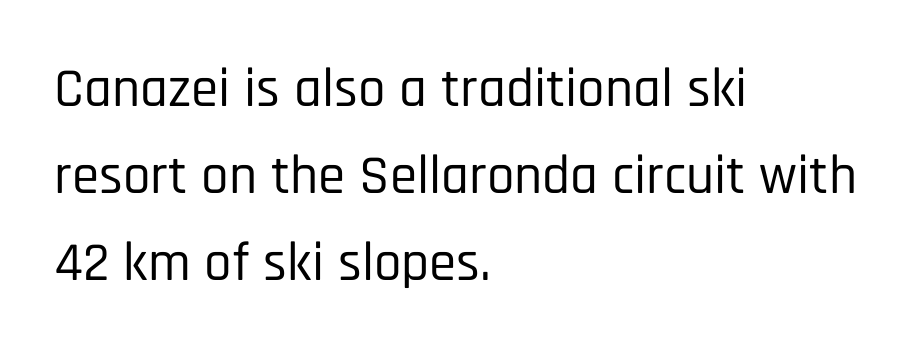
Vertically, the passage feels balanced, rows spaced as you'd expect. Quick note: not italic, upright. The text was rendered using a sans face with plain stroke endings. These lines are set flush left with a ragged right edge. Proportional: the letters do not fall into vertical columns.
